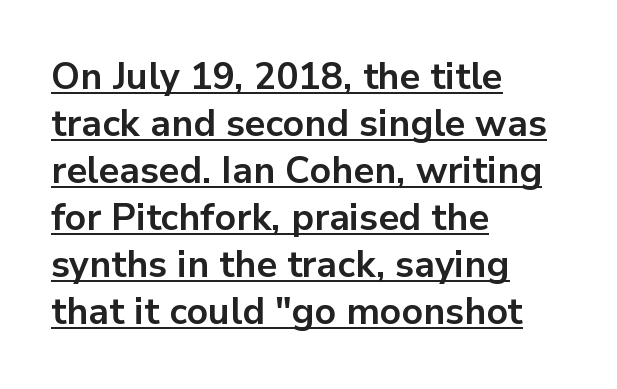
{"serif": "no", "italic": "no", "bold": "yes", "weight": "bold", "width": "normal", "stroke_contrast": "low", "x_height": "medium", "monospaced": "no", "underline": "yes", "align": "left", "line_spacing": "normal", "line_spacing_ratio": 1.27, "letter_spacing": "normal", "letter_spacing_em": 0.0, "glyph_px": 37}
